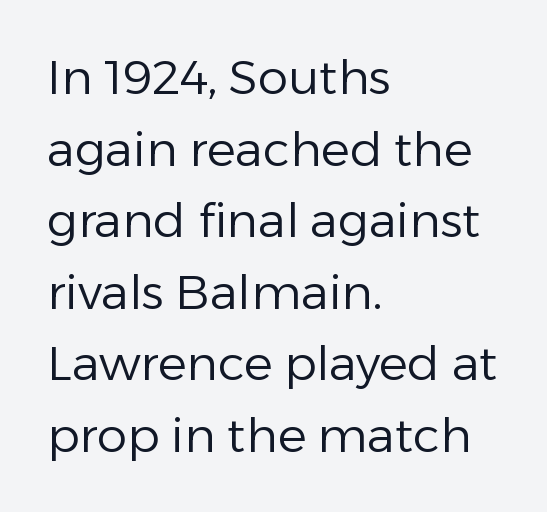
A sans-serif font was chosen for this passage. Does the copy run flush right? No — it runs flush left. Regular leading. The area under the type is left untouched. Words appear dense and cohesive because spacing is normal. Posture: vertical.
